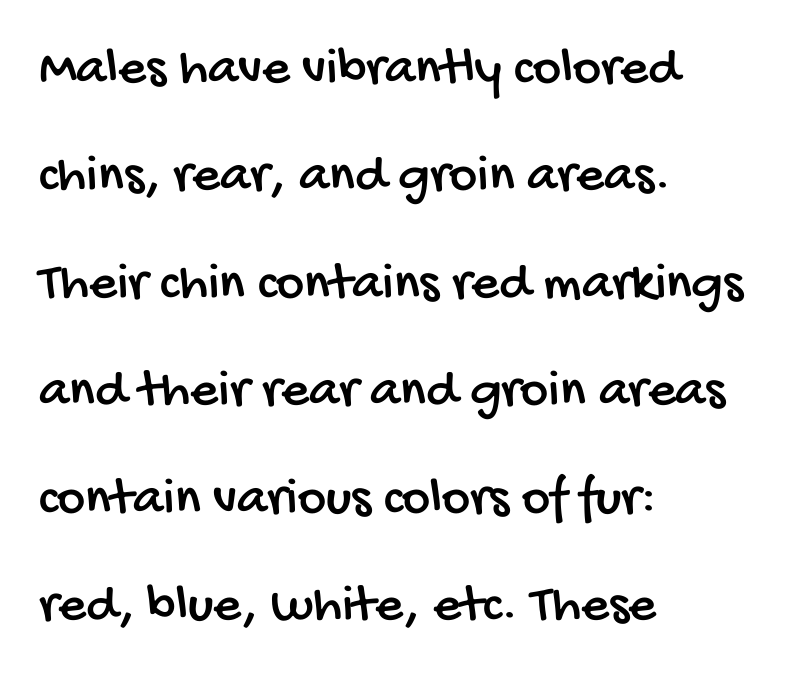
{"serif": "no", "width": "condensed", "stroke_contrast": "low", "x_height": "large", "monospaced": "no", "underline": "no", "align": "left", "line_spacing": "loose", "line_spacing_ratio": 1.99, "letter_spacing": "normal", "letter_spacing_em": 0.0, "glyph_px": 54}
